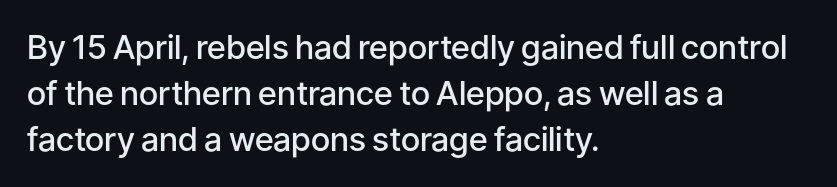
{"serif": "no", "italic": "no", "bold": "semi", "weight": "semibold", "width": "normal", "stroke_contrast": "low", "x_height": "medium", "monospaced": "no", "underline": "no", "align": "left", "line_spacing": "normal", "line_spacing_ratio": 1.4, "letter_spacing": "normal", "letter_spacing_em": 0.0, "glyph_px": 33}
